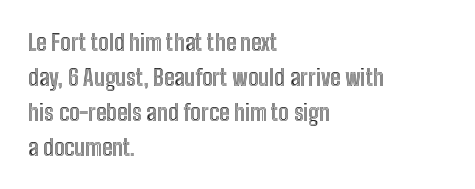
{"italic": "no", "underline": "no", "align": "left", "line_spacing": "normal", "line_spacing_ratio": 1.52, "letter_spacing": "normal", "letter_spacing_em": 0.0, "glyph_px": 23}
